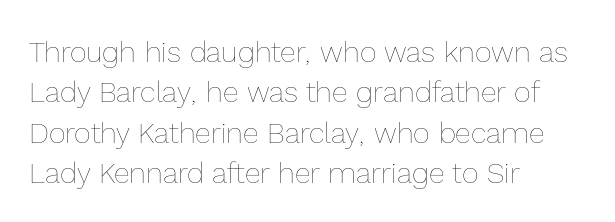
Vertical spacing — default. The face used here is proportionally spaced, like ordinary book or web type. This is not heavy type; no bold has been used. Tracking value appears to be zero — textbook default spacing. Plain, unruled lines of type.
